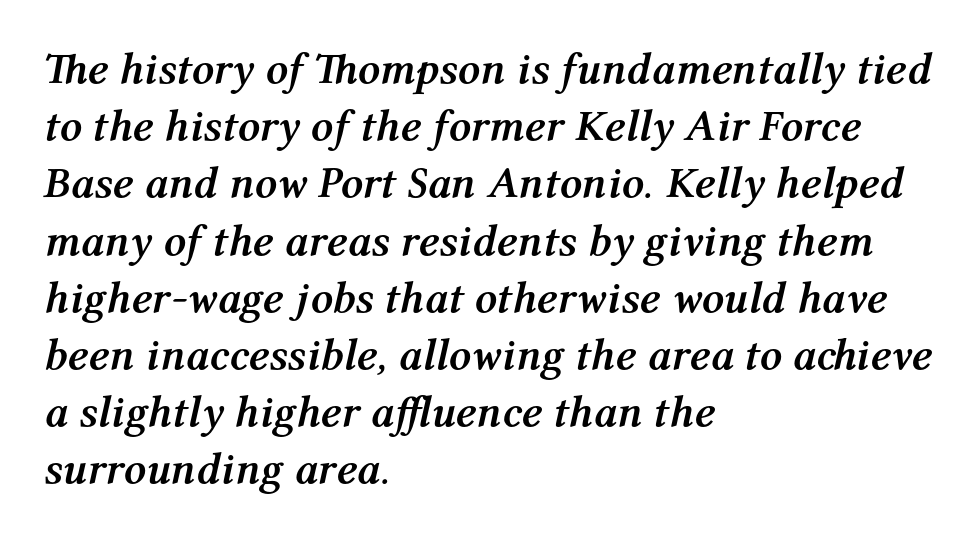
Q: Is the text bold? A: Yes.
Q: Is the text italic (slanted)? A: Yes, it leans right by about 12 degrees.
Q: Is the text underlined? A: No.
Q: How is the paragraph aligned? A: Left-aligned.
Q: Is the spacing between letters normal or unusually wide? A: Normal.
Q: Is the spacing between lines tight, normal or loose? A: Normal.
Q: Width (condensed, normal, or wide)? A: Normal.
Q: Stroke contrast? A: Medium.
Q: x-height? A: Medium.
Q: Monospaced? A: No.
